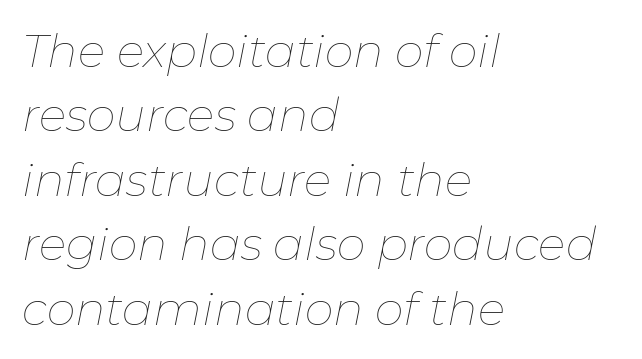
Q: Is the text bold? A: No.
Q: Is the text italic (slanted)? A: Yes, it leans right by about 11 degrees.
Q: Is the text underlined? A: No.
Q: How is the paragraph aligned? A: Left-aligned.
Q: Is the spacing between letters normal or unusually wide? A: Normal.
Q: Is the spacing between lines tight, normal or loose? A: Normal.
Q: Width (condensed, normal, or wide)? A: Normal.
Q: Stroke contrast? A: Low.
Q: x-height? A: Medium.
Q: Monospaced? A: No.
